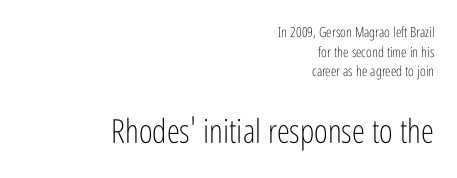
Q: Is the text bold? A: No.
Q: Is the text italic (slanted)? A: No, it is upright.
Q: Is the typeface a serif or a sans-serif typeface? A: Sans-serif.
Q: Is the text underlined? A: No.
Q: How is the paragraph aligned? A: Right-aligned.
Q: Is the spacing between letters normal or unusually wide? A: Normal.
Q: Is the spacing between lines tight, normal or loose? A: Normal.
Q: Which block of text is set in a larger size, the first (top) or the second (bottom)? A: The second (bottom) one.
Q: Width (condensed, normal, or wide)? A: Condensed.
Q: Stroke contrast? A: Low.
Q: x-height? A: Medium.
Q: Monospaced? A: No.
